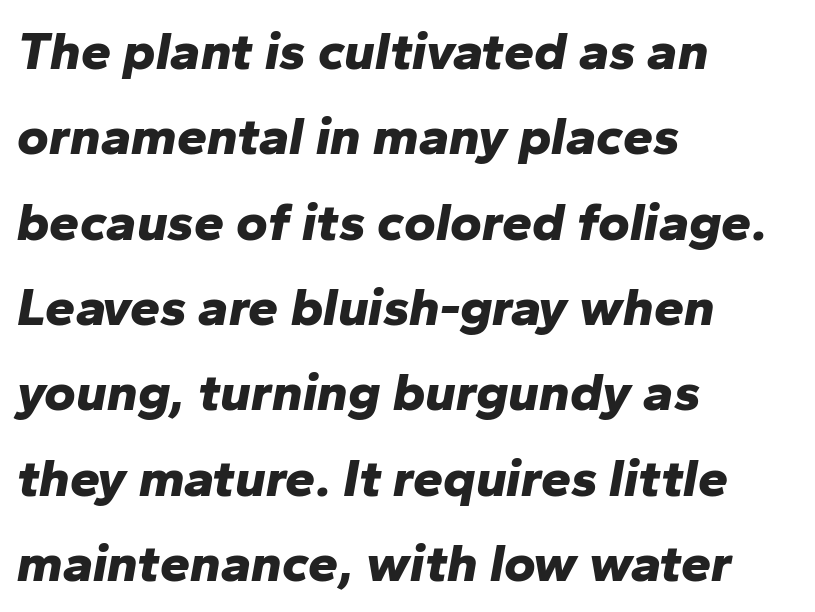
The image shows 54 px bold type, italic (leaning right); set left-aligned, normal line spacing (1.58x), normal letter spacing, not underlined; low stroke contrast and a medium x-height.
